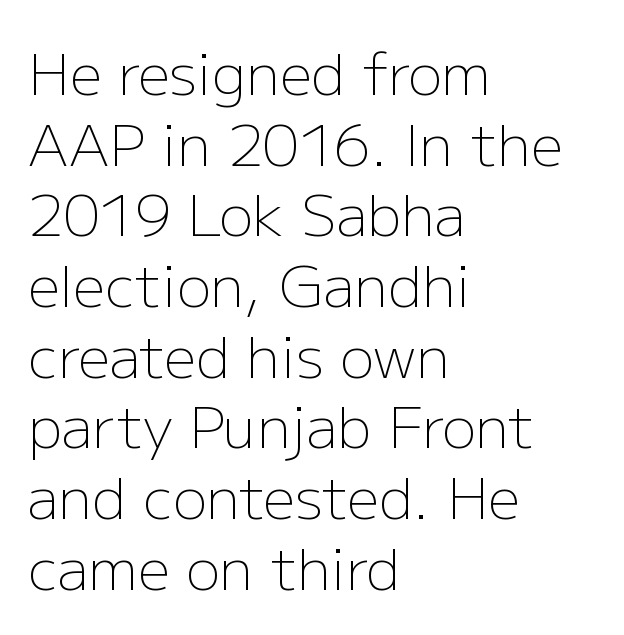
{"serif": "no", "italic": "no", "bold": "no", "weight": "light", "width": "normal", "stroke_contrast": "low", "x_height": "medium", "monospaced": "no", "underline": "no", "align": "left", "line_spacing_ratio": 1.24, "letter_spacing": "normal", "letter_spacing_em": 0.0, "glyph_px": 57}
